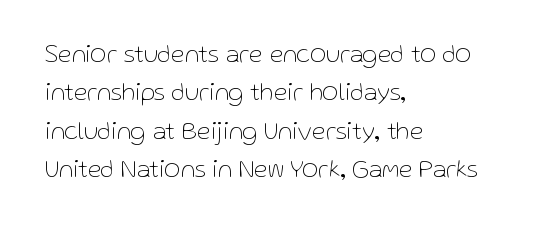
This sample uses an upright cut, with every glyph sitting square on the baseline. The string is rendered with underlining switched off. Tracking value appears to be zero — textbook default spacing. The lines in this sample share a left origin and differ only in where they stop. Vertical spacing — default.
